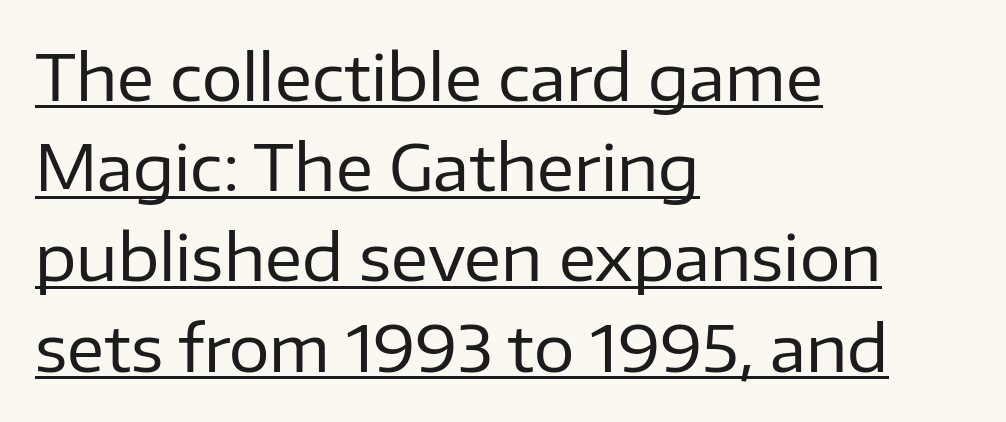
Q: Is the text bold? A: No.
Q: Is the text italic (slanted)? A: No, it is upright.
Q: Is the typeface a serif or a sans-serif typeface? A: Sans-serif.
Q: Is the text underlined? A: Yes.
Q: How is the paragraph aligned? A: Left-aligned.
Q: Is the spacing between letters normal or unusually wide? A: Normal.
Q: Is the spacing between lines tight, normal or loose? A: Normal.
Q: Width (condensed, normal, or wide)? A: Normal.
Q: Stroke contrast? A: Low.
Q: x-height? A: Medium.
Q: Monospaced? A: No.
